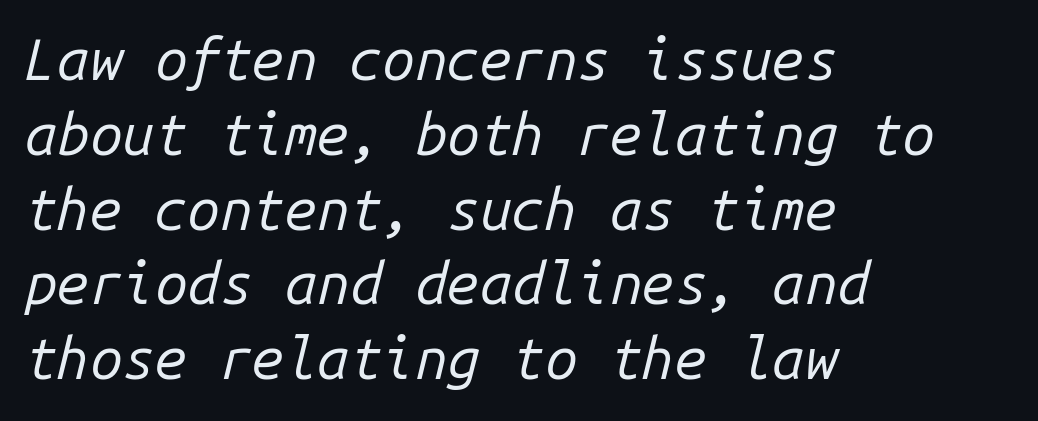
The whole block is typeset with a tilt. Plain, unruled lines of type. The rendering uses a moderate line-height, typical for paragraphs. This sample has the even, mechanical cadence of fixed-width lettering. The line texture is even and compact thanks to regular tracking.
